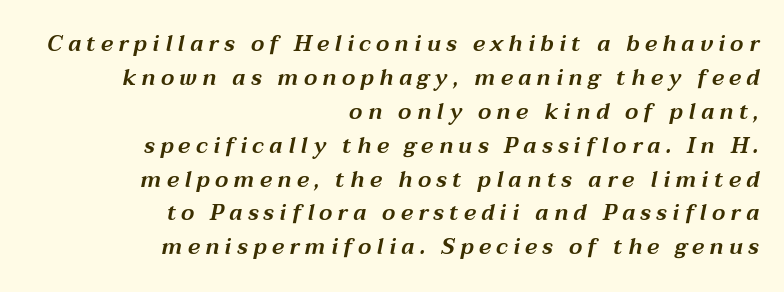
{"italic": "yes", "lean": "right", "slant_degrees": 12, "underline": "no", "align": "right", "line_spacing": "normal", "line_spacing_ratio": 1.54, "letter_spacing": "wide", "letter_spacing_em": 0.24, "glyph_px": 22}
